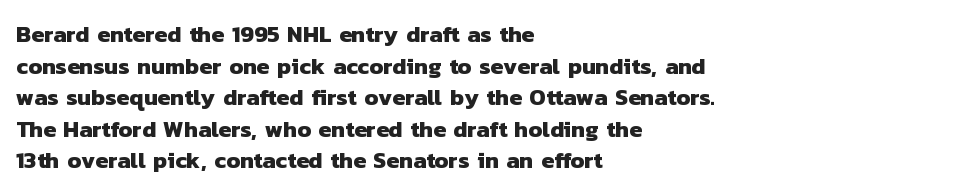
How are the letters spaced? Ordinarily, with no added tracking. Lines of text with bare space underneath. Casual observation: everything's shoved over to the left. Notice how thick the strokes are: this is what a full bold looks like.
